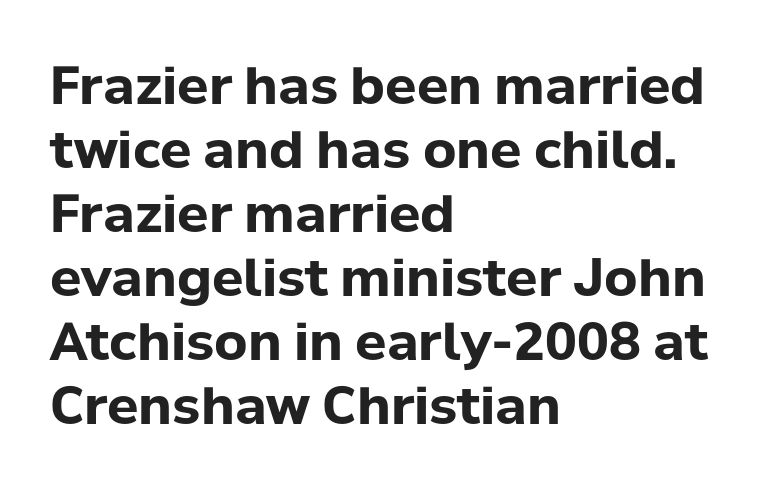
This sample uses a sans-serif face. The baseline area is clear. Does extra space separate the letters? No, they use regular spacing. The letters stand straight up with perfectly vertical stems. Spacing verdict: proportional, widths tailored to each character. Casual observation: everything's shoved over to the left.
